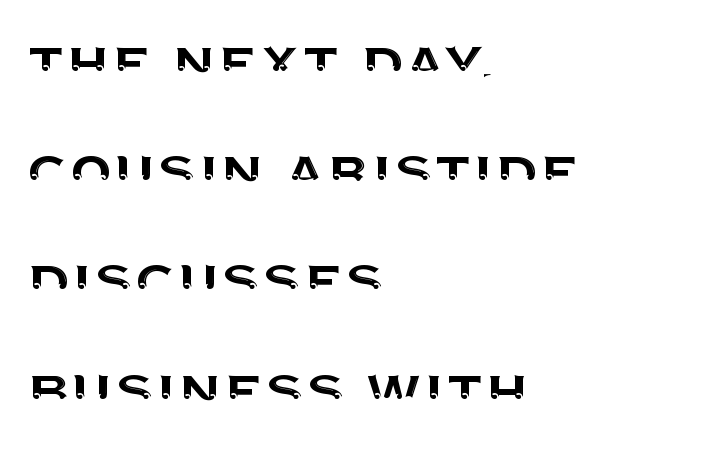
{"serif": "no", "italic": "no", "width": "normal", "stroke_contrast": "medium", "x_height": "large", "monospaced": "no", "underline": "no", "align": "left", "line_spacing": "normal", "line_spacing_ratio": 1.56, "letter_spacing": "normal", "letter_spacing_em": 0.0, "glyph_px": 70}
